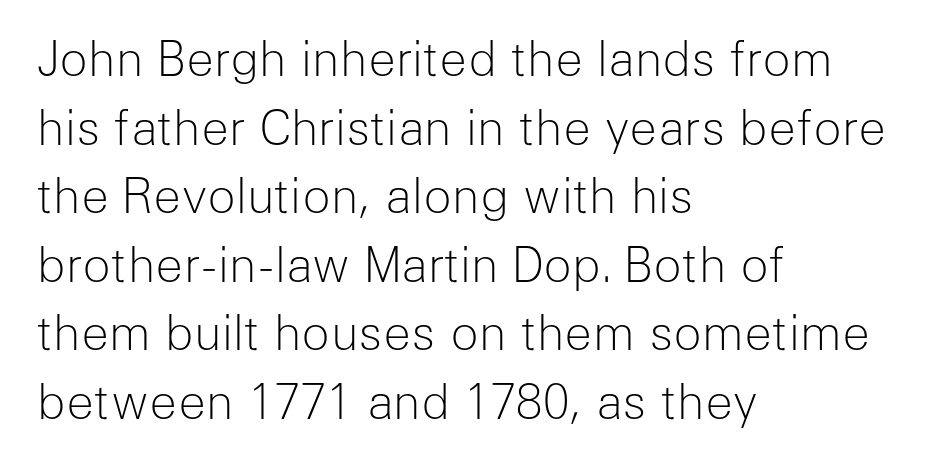
{"serif": "no", "italic": "no", "bold": "no", "weight": "light", "width": "normal", "stroke_contrast": "low", "x_height": "medium", "monospaced": "no", "underline": "no", "align": "left", "line_spacing": "normal", "line_spacing_ratio": 1.46, "letter_spacing": "normal", "letter_spacing_em": 0.0, "glyph_px": 47}
